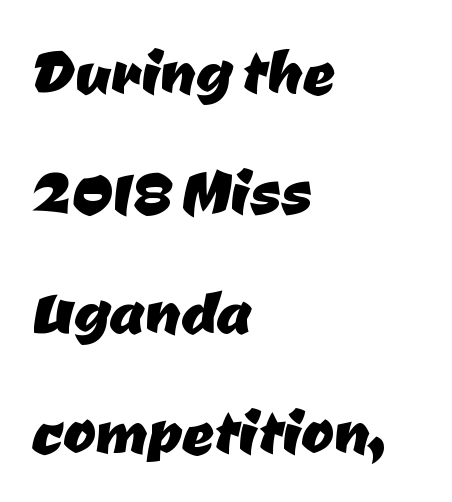
The image shows 79 px sans-serif type; set left-aligned, normal line spacing (1.52x), normal letter spacing, not underlined; low stroke contrast and a medium x-height.
